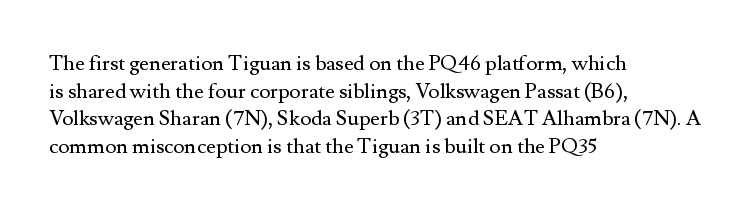
{"italic": "no", "bold": "no", "underline": "no", "align": "left", "line_spacing": "normal", "line_spacing_ratio": 1.31, "letter_spacing": "normal", "letter_spacing_em": 0.0, "glyph_px": 21}
